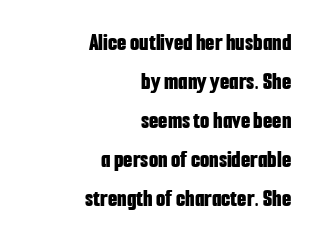
The image shows 24 px bold type, upright; set right-aligned, normal line spacing (1.62x), normal letter spacing, not underlined.
